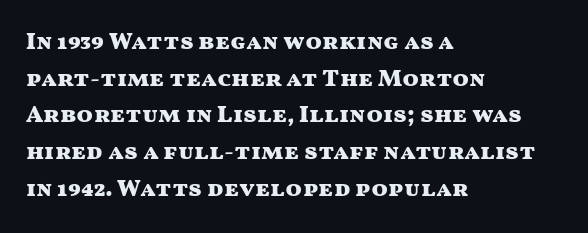
Q: Is the text bold? A: Yes.
Q: Is the text italic (slanted)? A: No, it is upright.
Q: Is the text underlined? A: No.
Q: How is the paragraph aligned? A: Left-aligned.
Q: Is the spacing between letters normal or unusually wide? A: Normal.
Q: Is the spacing between lines tight, normal or loose? A: Normal.
